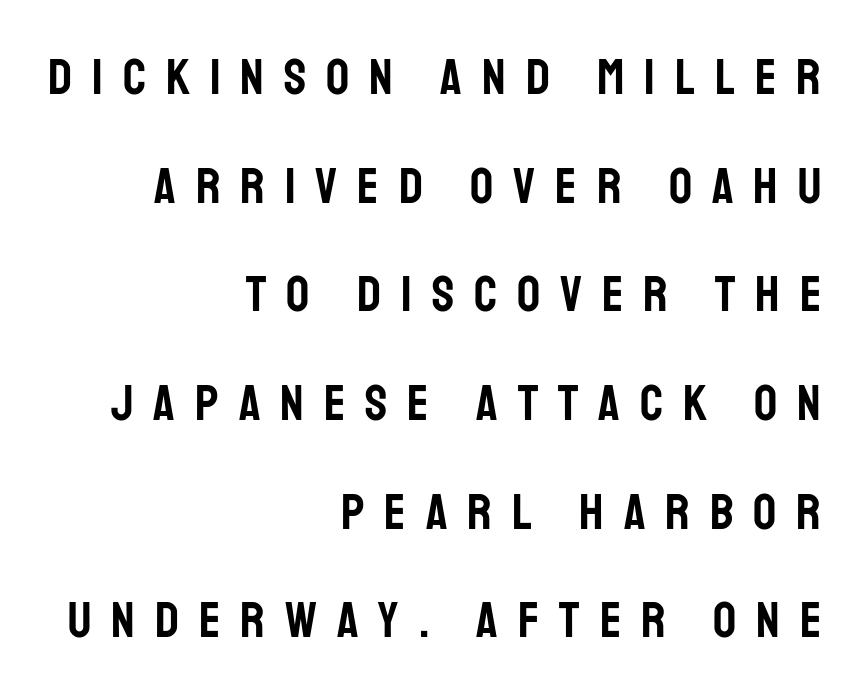
Q: Is the text italic (slanted)? A: No, it is upright.
Q: Is the typeface a serif or a sans-serif typeface? A: Sans-serif.
Q: Is the text underlined? A: No.
Q: How is the paragraph aligned? A: Right-aligned.
Q: Is the spacing between letters normal or unusually wide? A: Unusually wide.
Q: Is the spacing between lines tight, normal or loose? A: Loose.
Q: Width (condensed, normal, or wide)? A: Condensed.
Q: Stroke contrast? A: Low.
Q: x-height? A: Large.
Q: Monospaced? A: No.
